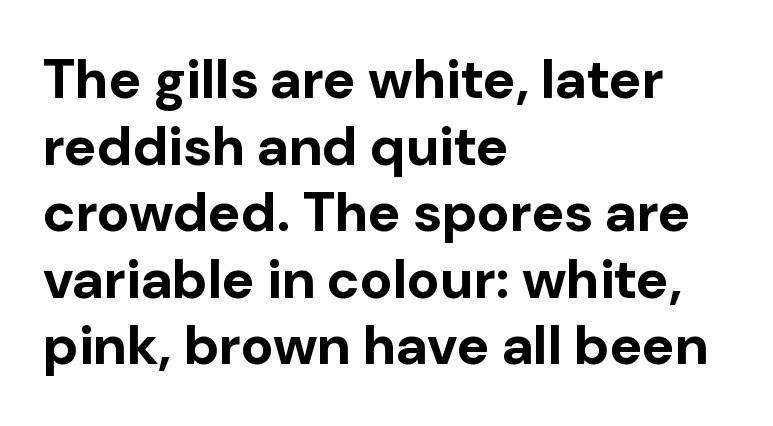
{"serif": "no", "italic": "no", "bold": "yes", "weight": "bold", "width": "normal", "stroke_contrast": "low", "x_height": "medium", "monospaced": "no", "underline": "no", "align": "left", "line_spacing_ratio": 1.21, "letter_spacing": "normal", "letter_spacing_em": 0.0, "glyph_px": 55}
